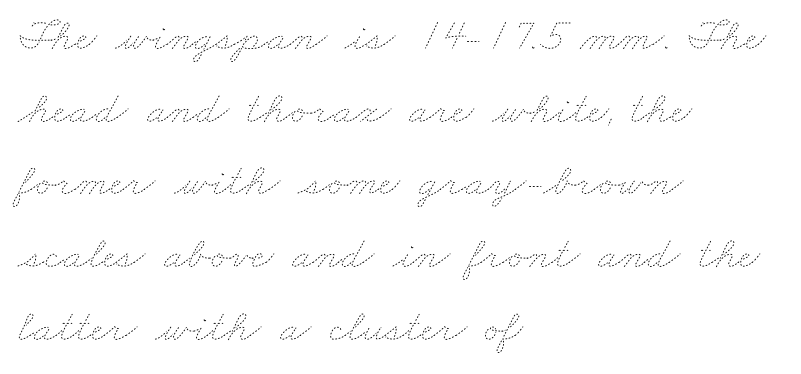
Q: Is the text bold? A: No.
Q: Is the text underlined? A: No.
Q: How is the paragraph aligned? A: Left-aligned.
Q: Is the spacing between letters normal or unusually wide? A: Normal.
Q: Is the spacing between lines tight, normal or loose? A: Normal.
Q: Width (condensed, normal, or wide)? A: Wide.
Q: Stroke contrast? A: Low.
Q: x-height? A: Small.
Q: Monospaced? A: No.
